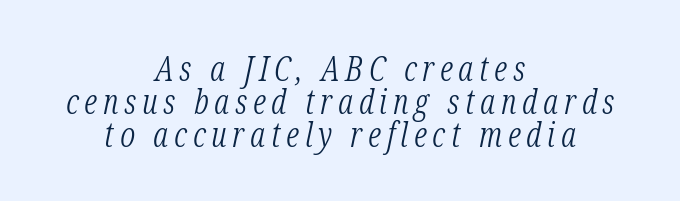
Q: Is the text bold? A: No.
Q: Is the text italic (slanted)? A: Yes, it leans right by about 12 degrees.
Q: Is the typeface a serif or a sans-serif typeface? A: Serif.
Q: Is the text underlined? A: No.
Q: How is the paragraph aligned? A: Centered.
Q: Is the spacing between lines tight, normal or loose? A: Tight.
Q: Width (condensed, normal, or wide)? A: Condensed.
Q: Stroke contrast? A: Low.
Q: x-height? A: Medium.
Q: Monospaced? A: No.
